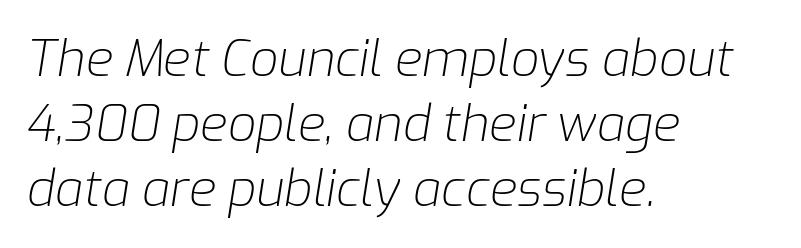
Do the characters align in a grid? No, the font is proportional. Stems and bowls with no extra thickness — not bold. The specimen omits any rule beneath the text block's lines. Words appear dense and cohesive because spacing is normal.
